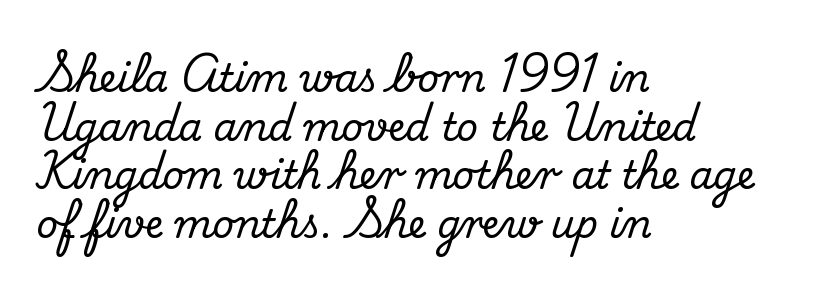
{"serif": "yes", "width": "normal", "stroke_contrast": "medium", "x_height": "small", "monospaced": "no", "underline": "no", "align": "left", "line_spacing": "normal", "line_spacing_ratio": 1.28, "letter_spacing": "normal", "letter_spacing_em": 0.0, "glyph_px": 38}
